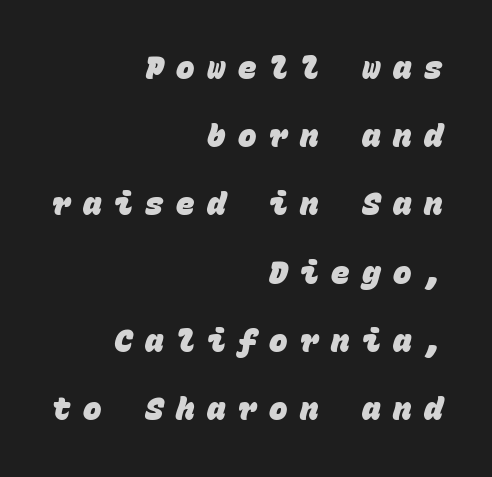
Q: Is the text bold? A: Yes.
Q: Is the typeface a serif or a sans-serif typeface? A: Sans-serif.
Q: Is the text underlined? A: No.
Q: How is the paragraph aligned? A: Right-aligned.
Q: Is the spacing between letters normal or unusually wide? A: Unusually wide.
Q: Is the spacing between lines tight, normal or loose? A: Loose.
Q: Width (condensed, normal, or wide)? A: Normal.
Q: Stroke contrast? A: Low.
Q: x-height? A: Large.
Q: Monospaced? A: Yes.
